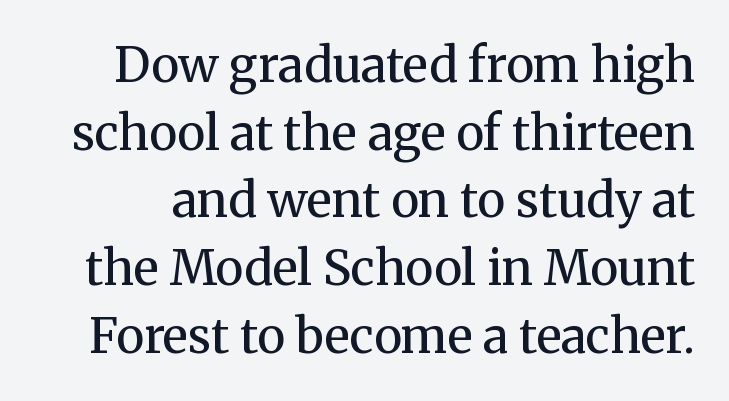
Q: Is the text bold? A: No.
Q: Is the text italic (slanted)? A: No, it is upright.
Q: Is the typeface a serif or a sans-serif typeface? A: Serif.
Q: Is the text underlined? A: No.
Q: Is the spacing between letters normal or unusually wide? A: Normal.
Q: Is the spacing between lines tight, normal or loose? A: Normal.
Q: Width (condensed, normal, or wide)? A: Normal.
Q: Stroke contrast? A: Medium.
Q: x-height? A: Medium.
Q: Monospaced? A: No.
